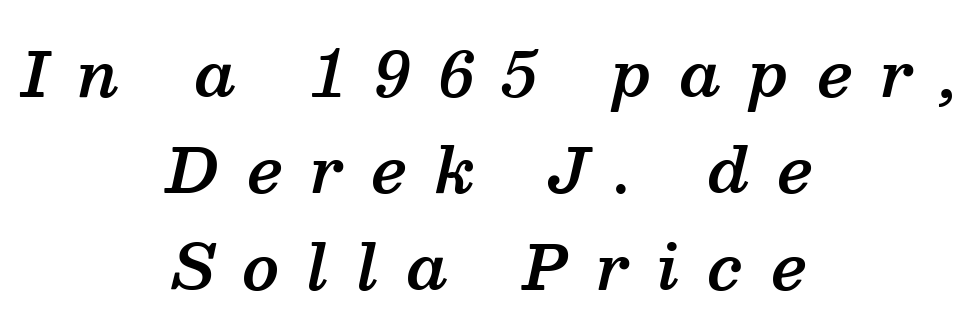
The tracking reads as deliberately expanded to a designer's eye. The rendering positions every line midway between the sides. Serif or sans? Serif — the stroke terminals have little feet. The vertical gap from one line to the next is medium. The sample has been set in demibold, a notch under bold. The space directly below the letters is spotless.
